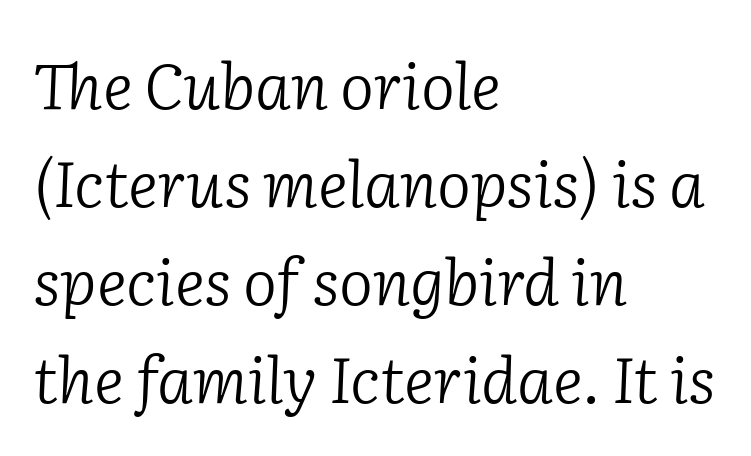
The characters display serif detailing at their extremities. Heft: none added — not bold. If you measured baseline to baseline, you'd find a middling distance. Tracking value appears to be zero — textbook default spacing. Only glyphs here, with clear space below each row. Style check: oblique.
